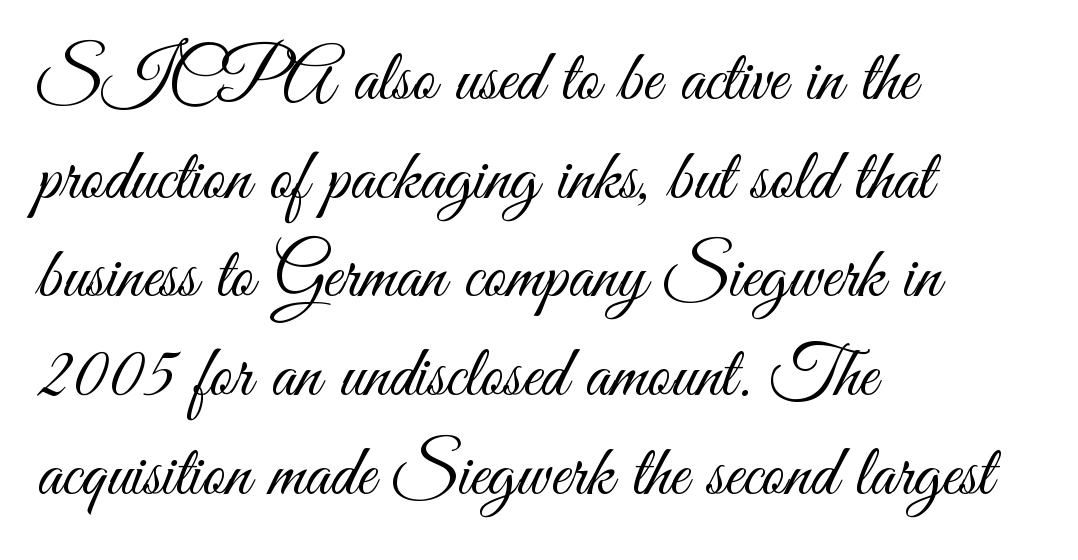
Alignment: flush left. The type family on display is of the sans-serif kind. Glance below the letters and you will spot only blank space. The typesetting does not lean heavy: it is not bold.
